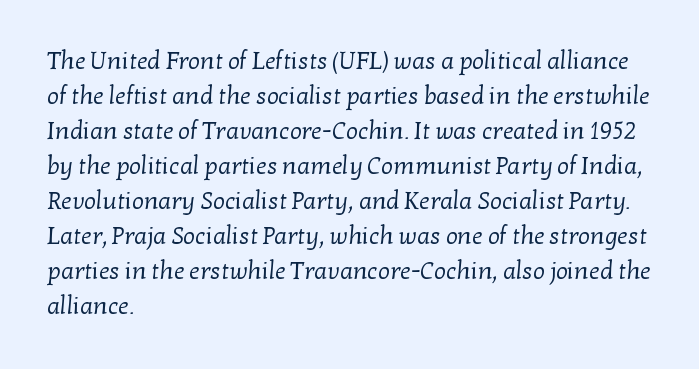
{"bold": "no", "underline": "no", "align": "left", "line_spacing": "normal", "line_spacing_ratio": 1.46, "letter_spacing": "normal", "letter_spacing_em": 0.0, "glyph_px": 24}
